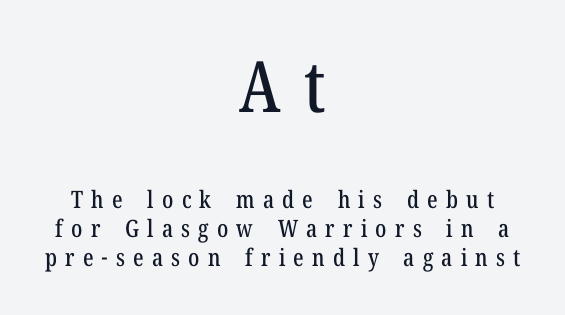
{"serif": "yes", "italic": "no", "width": "condensed", "stroke_contrast": "low", "x_height": "medium", "monospaced": "no", "underline": "no", "align": "center", "line_spacing_ratio": 1.21, "letter_spacing": "wide", "letter_spacing_em": 0.34, "larger_block": "first", "size_ratio": 2.96, "glyph_px": 71}
